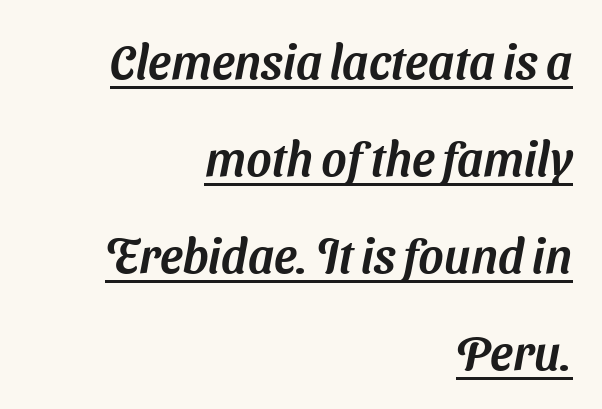
The image shows 48 px sans-serif type; set right-aligned, loose line spacing (2.02x), normal letter spacing, underlined; medium stroke contrast and a medium x-height.
